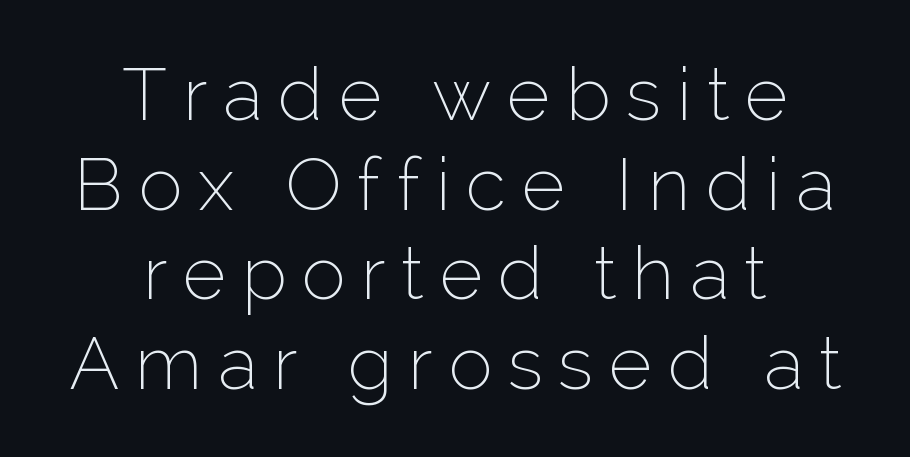
The face used here is rendered with a markedly widened letterfit. The face used here is a sans, in the tradition of grotesques and geometrics. A student would call this center alignment; a typographer would say set centered. Stroke mass is kept to a normal reading level or below.
